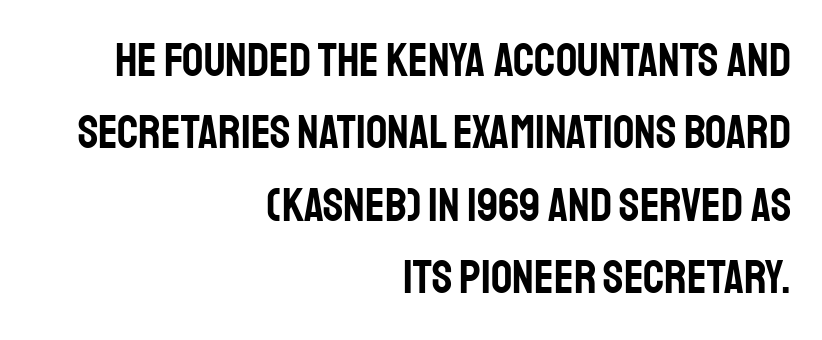
This is roman type, the default non-slanted kind. Only glyphs here, with clear space below each row. The rag falls on the left side of this text block. Serif or sans? Sans — the stroke terminals are bare. The block of text has a typical density, with ordinary space between rows.
